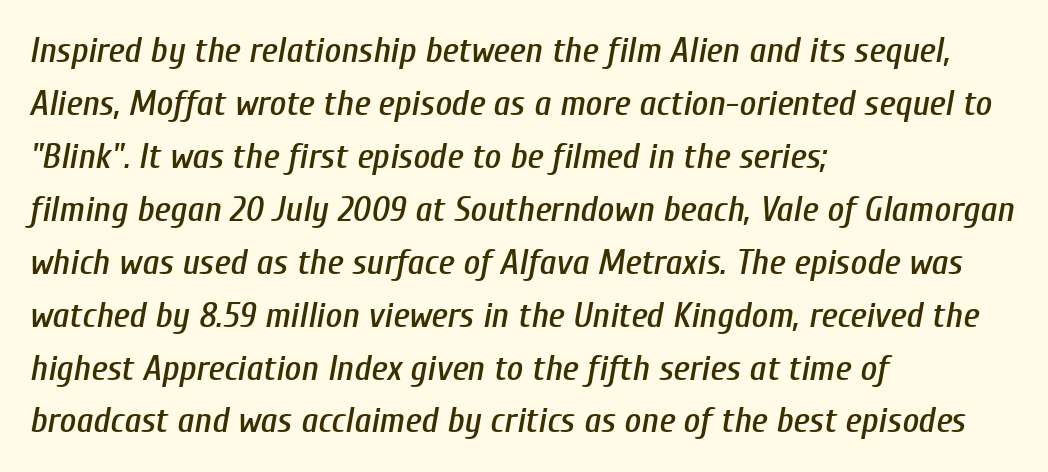
{"italic": "yes", "lean": "right", "slant_degrees": 10, "width": "condensed", "stroke_contrast": "low", "x_height": "medium", "monospaced": "no", "underline": "no", "align": "left", "line_spacing": "normal", "line_spacing_ratio": 1.47, "letter_spacing": "normal", "letter_spacing_em": 0.0, "glyph_px": 36}
